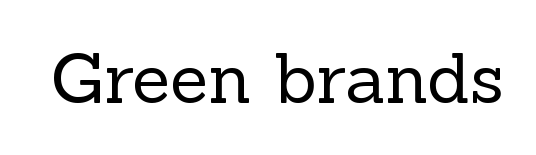
Q: Is the text bold? A: No.
Q: Is the text italic (slanted)? A: No, it is upright.
Q: Is the typeface a serif or a sans-serif typeface? A: Serif.
Q: Is the text underlined? A: No.
Q: Is the spacing between letters normal or unusually wide? A: Normal.
Q: Width (condensed, normal, or wide)? A: Normal.
Q: x-height? A: Medium.
Q: Monospaced? A: No.
